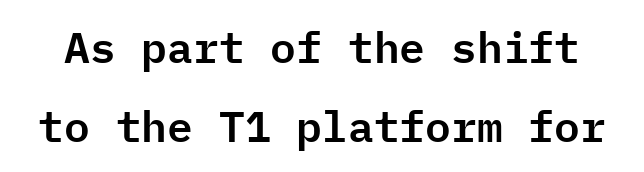
{"serif": "no", "italic": "no", "width": "normal", "stroke_contrast": "low", "x_height": "medium", "monospaced": "yes", "underline": "no", "line_spacing_ratio": 1.83, "letter_spacing": "normal", "letter_spacing_em": 0.0, "glyph_px": 43}
